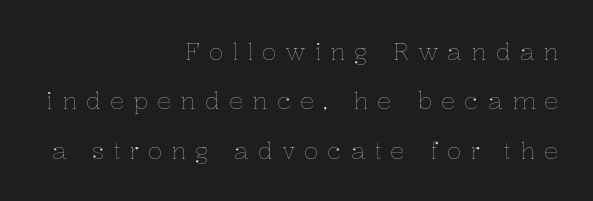
Quick note: not italic, upright. Lines of text with bare space underneath. Short note: letters widely spaced. Caption: multi-line text, flush right, ragged left. No letter is thick-stroked: the sample isn't bold.
